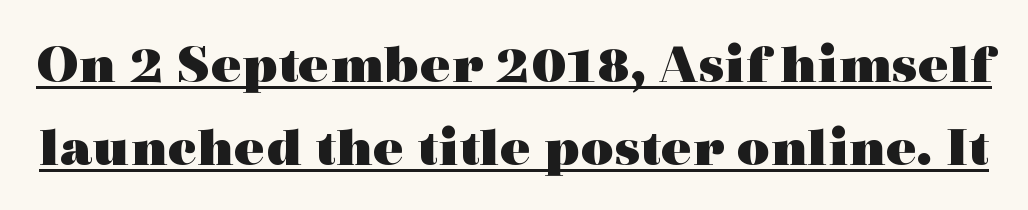
You'd pick this weight for a headline — it's a proper bold. The text was rendered using a seriffed face with decorative stroke endings. Here the designer chose a conventional face with non-uniform glyph widths. Decoration check: the copy is underlined. Honestly, the letter spacing is just normal — you wouldn't notice it. Upright lettering throughout.
